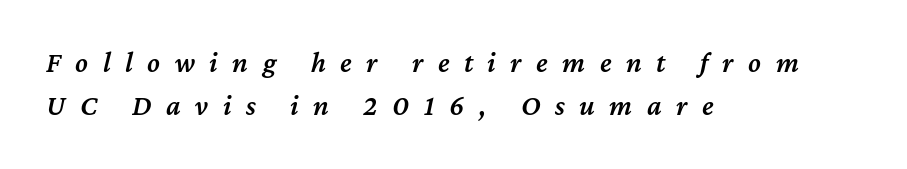
{"italic": "yes", "lean": "right", "slant_degrees": 12, "bold": "semi", "weight": "semibold", "width": "normal", "stroke_contrast": "medium", "x_height": "medium", "monospaced": "no", "underline": "no", "align": "left", "line_spacing": "normal", "line_spacing_ratio": 1.5, "letter_spacing": "wide", "letter_spacing_em": 0.5, "glyph_px": 29}
